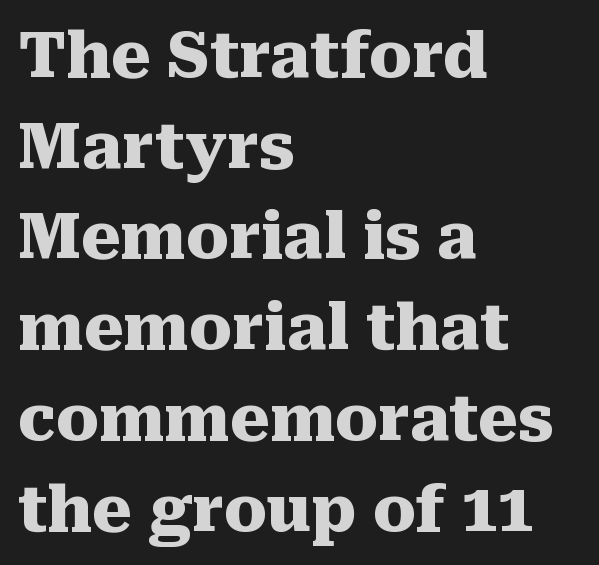
All the whitespace from short lines collects on the right. Check under the words: just untouched page. Proportional: the letters do not fall into vertical columns. Every character sits straight up, as roman type does.
